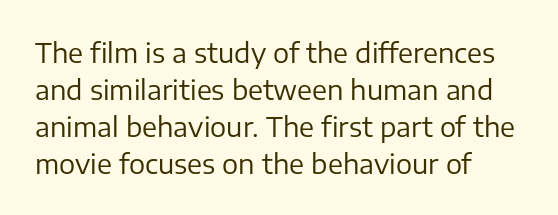
Q: Is the text bold? A: No.
Q: Is the text italic (slanted)? A: No, it is upright.
Q: Is the text underlined? A: No.
Q: How is the paragraph aligned? A: Left-aligned.
Q: Is the spacing between letters normal or unusually wide? A: Normal.
Q: Is the spacing between lines tight, normal or loose? A: Normal.
